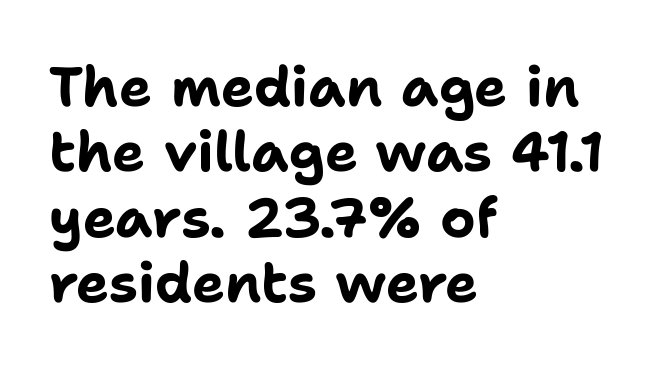
{"serif": "no", "italic": "no", "bold": "yes", "weight": "bold", "width": "normal", "stroke_contrast": "low", "x_height": "medium", "monospaced": "no", "underline": "no", "align": "left", "line_spacing_ratio": 1.19, "letter_spacing": "normal", "letter_spacing_em": 0.0, "glyph_px": 55}
